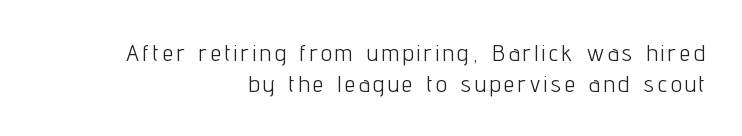
{"italic": "no", "bold": "no", "underline": "no", "align": "right", "line_spacing": "normal", "line_spacing_ratio": 1.31, "glyph_px": 24}
